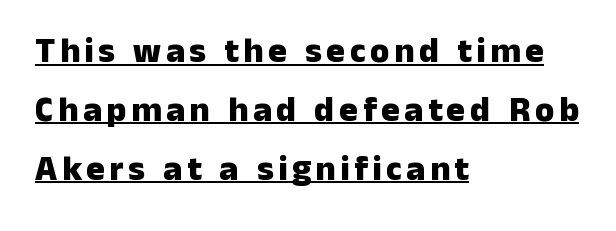
Q: Is the text bold? A: Yes.
Q: Is the text italic (slanted)? A: No, it is upright.
Q: Is the typeface a serif or a sans-serif typeface? A: Sans-serif.
Q: Is the text underlined? A: Yes.
Q: How is the paragraph aligned? A: Left-aligned.
Q: Is the spacing between lines tight, normal or loose? A: Normal.
Q: Width (condensed, normal, or wide)? A: Normal.
Q: Stroke contrast? A: Low.
Q: x-height? A: Medium.
Q: Monospaced? A: No.
